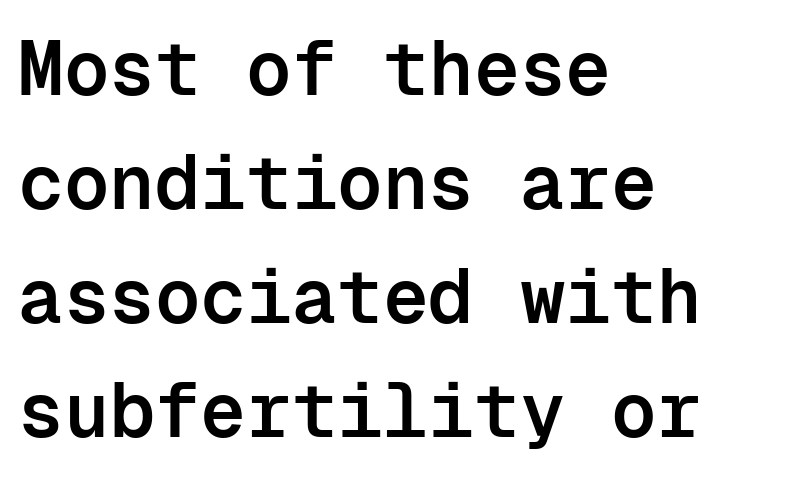
{"serif": "no", "italic": "no", "bold": "semi", "weight": "semibold", "width": "normal", "stroke_contrast": "low", "x_height": "medium", "monospaced": "yes", "underline": "no", "align": "left", "line_spacing": "normal", "line_spacing_ratio": 1.5, "letter_spacing": "normal", "letter_spacing_em": 0.0, "glyph_px": 76}
